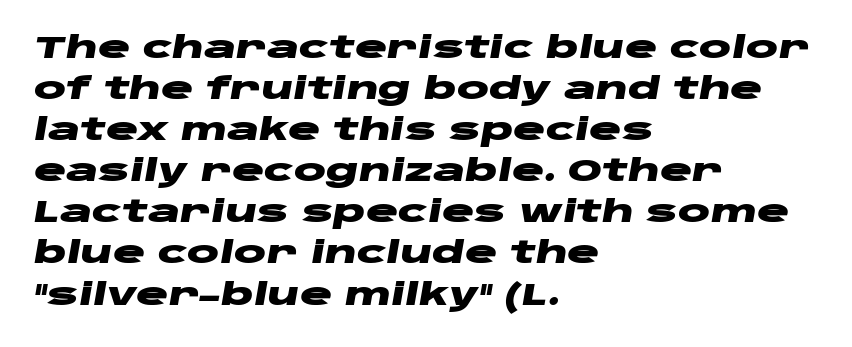
Q: Is the text bold? A: Yes.
Q: Is the text italic (slanted)? A: Yes, it leans right by about 10 degrees.
Q: Is the text underlined? A: No.
Q: How is the paragraph aligned? A: Left-aligned.
Q: Is the spacing between letters normal or unusually wide? A: Normal.
Q: Is the spacing between lines tight, normal or loose? A: Normal.
Q: Width (condensed, normal, or wide)? A: Wide.
Q: Stroke contrast? A: Low.
Q: x-height? A: Large.
Q: Monospaced? A: No.
